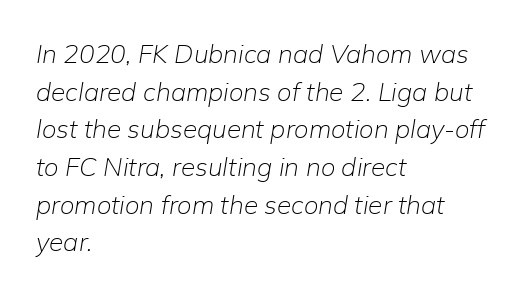
{"italic": "yes", "lean": "right", "slant_degrees": 9, "bold": "no", "underline": "no", "align": "left", "line_spacing": "normal", "line_spacing_ratio": 1.45, "letter_spacing": "normal", "letter_spacing_em": 0.0, "glyph_px": 26}
